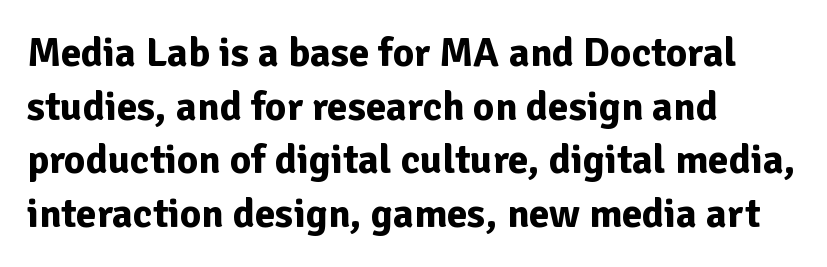
The image shows 41 px bold sans-serif type, upright; set left-aligned, normal line spacing (1.31x), normal letter spacing, not underlined; low stroke contrast and a medium x-height.
